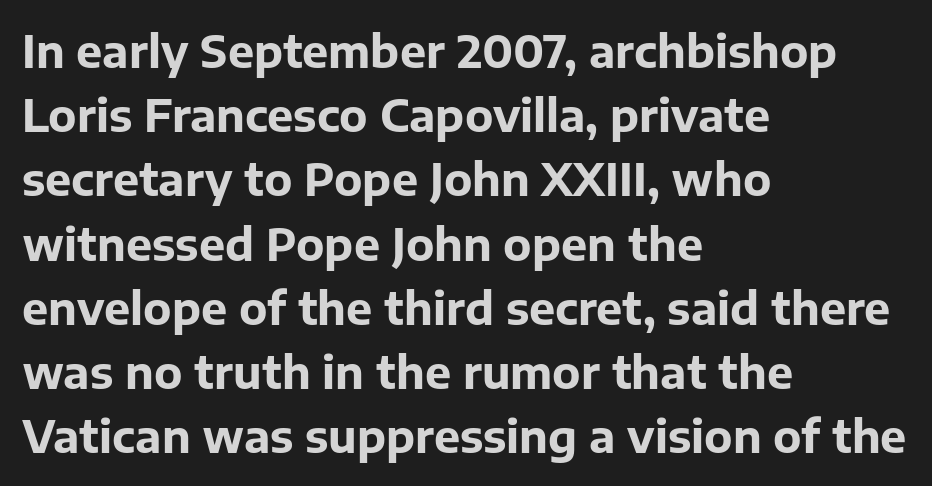
The image shows 44 px bold sans-serif type, upright; set left-aligned, normal line spacing (1.46x), normal letter spacing, not underlined; low stroke contrast and a medium x-height.
